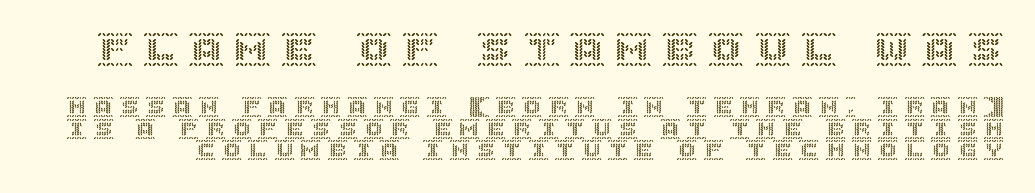
Q: Is the text italic (slanted)? A: No, it is upright.
Q: Is the text underlined? A: No.
Q: Is the spacing between letters normal or unusually wide? A: Unusually wide.
Q: Is the spacing between lines tight, normal or loose? A: Tight.
Q: Which block of text is set in a larger size, the first (top) or the second (bottom)? A: The first (top) one.
Q: Width (condensed, normal, or wide)? A: Normal.
Q: x-height? A: Large.
